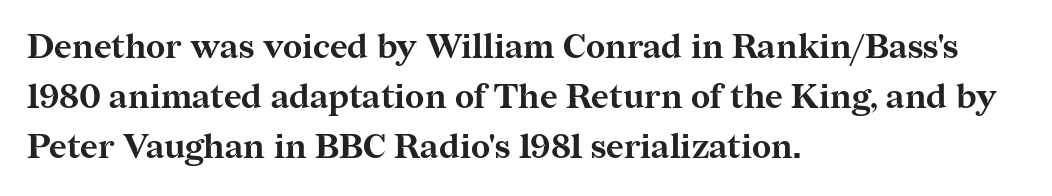
Q: Is the text bold? A: Yes.
Q: Is the text italic (slanted)? A: No, it is upright.
Q: Is the typeface a serif or a sans-serif typeface? A: Serif.
Q: Is the text underlined? A: No.
Q: How is the paragraph aligned? A: Left-aligned.
Q: Is the spacing between letters normal or unusually wide? A: Normal.
Q: Is the spacing between lines tight, normal or loose? A: Normal.
Q: Width (condensed, normal, or wide)? A: Normal.
Q: Stroke contrast? A: Medium.
Q: x-height? A: Medium.
Q: Monospaced? A: No.
